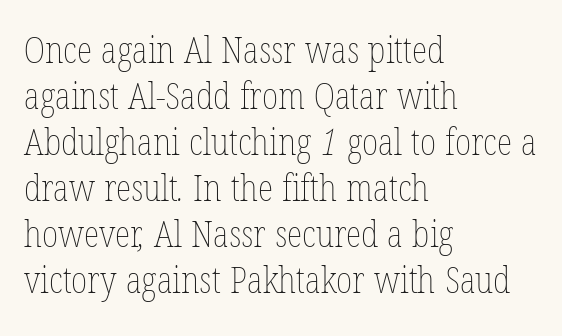
One-word summary of the alignment: left. The passage shown has conventional tracking throughout. The face used here is proportionally spaced, like ordinary book or web type. The weight would be labelled regular, book, light, or lighter still. Beneath every word, the page is bare. The designer left line spacing at the default.
